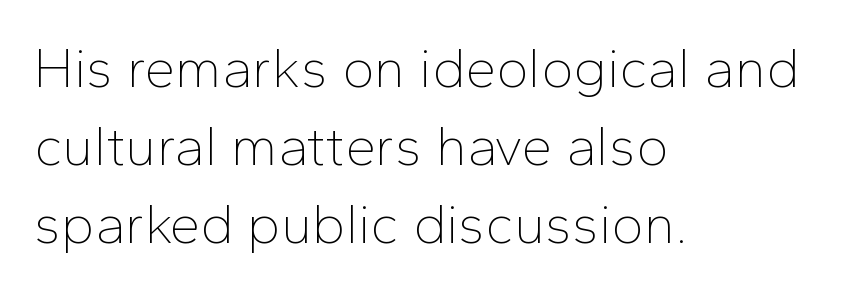
{"serif": "no", "italic": "no", "bold": "no", "weight": "thin", "width": "normal", "stroke_contrast": "low", "x_height": "medium", "monospaced": "no", "underline": "no", "align": "left", "line_spacing": "normal", "line_spacing_ratio": 1.42, "letter_spacing": "normal", "letter_spacing_em": 0.0, "glyph_px": 55}
